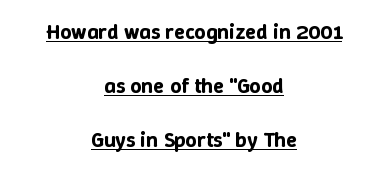
Each word holds together tightly as a unit, with standard inter-letter gaps. This is underlined copy, the kind a proofreader might mark for attention. Tall strokes in this sample are plumb rather than angled. This sample is center-justified, so both line endings float freely.
